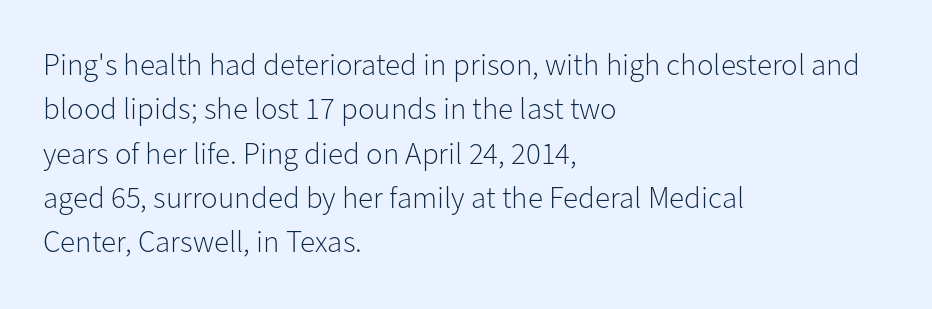
The image shows 31 px light sans-serif type, upright; set left-aligned, normal line spacing (1.43x), normal letter spacing, not underlined; low stroke contrast and a medium x-height.
